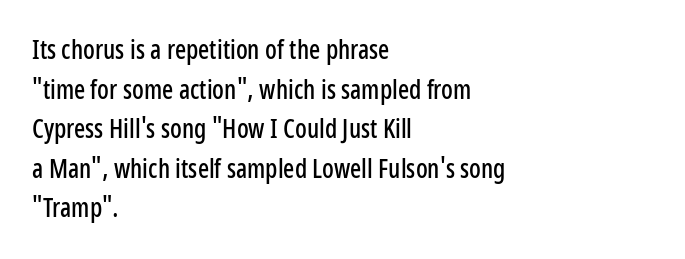
{"italic": "no", "underline": "no", "align": "left", "line_spacing": "normal", "line_spacing_ratio": 1.52, "letter_spacing": "normal", "letter_spacing_em": 0.0, "glyph_px": 26}
